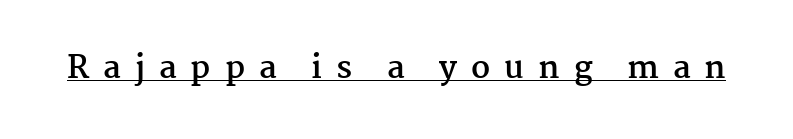
What decoration does the sample have? An underline. Think of a printed novel: that variable character pitch is what you see here. In terms of weight, the rendering is a true, heavy bold. Words appear elongated and porous because spacing is wide. Posture: upright roman. The designer went with a serif here, giving each stem small feet.
